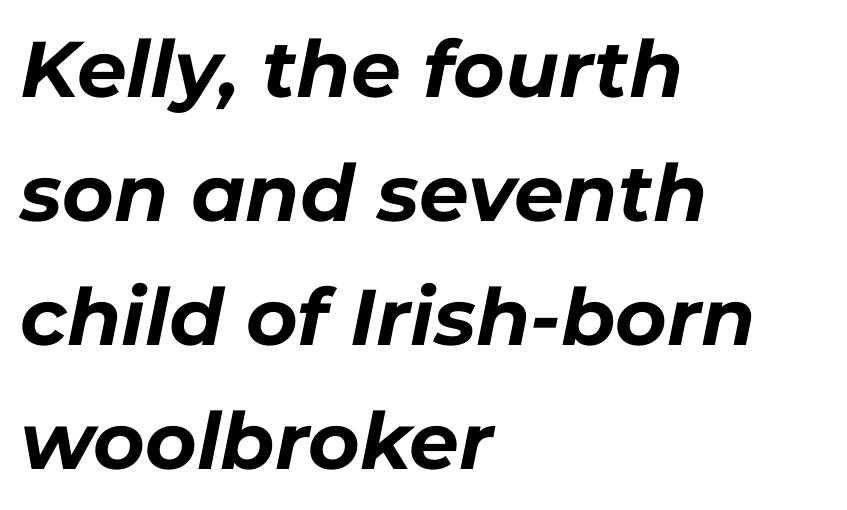
Q: Is the text bold? A: Yes.
Q: Is the text italic (slanted)? A: Yes, it leans right by about 11 degrees.
Q: Is the text underlined? A: No.
Q: How is the paragraph aligned? A: Left-aligned.
Q: Is the spacing between letters normal or unusually wide? A: Normal.
Q: Is the spacing between lines tight, normal or loose? A: Normal.
Q: Width (condensed, normal, or wide)? A: Normal.
Q: Stroke contrast? A: Low.
Q: x-height? A: Medium.
Q: Monospaced? A: No.
